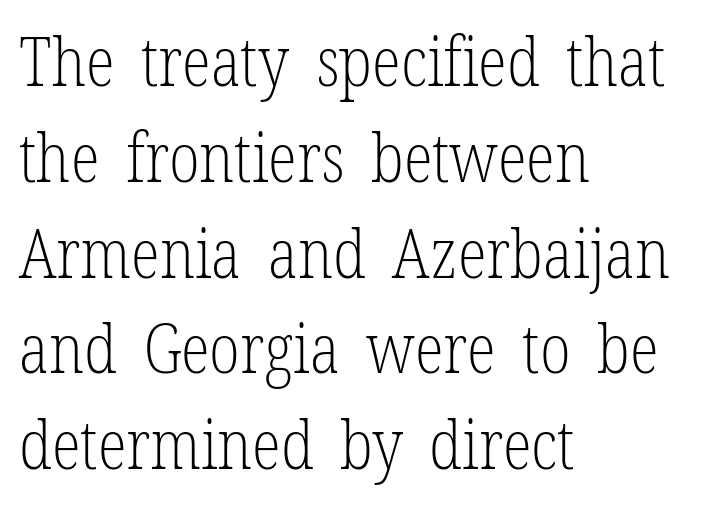
The image shows 67 px light, condensed serif type, upright; set left-aligned, normal line spacing (1.43x), normal letter spacing, not underlined; low stroke contrast and a medium x-height.
